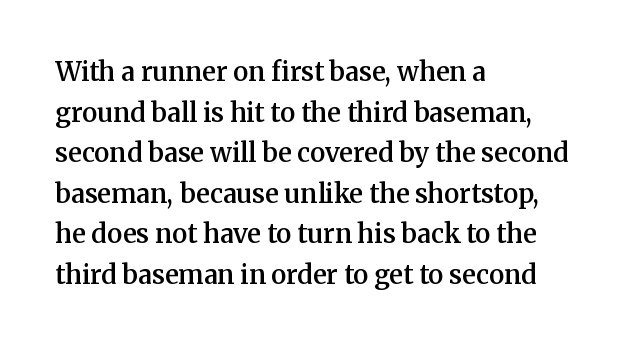
The image shows 26 px text type, upright; set left-aligned, normal line spacing (1.56x), normal letter spacing, not underlined.
